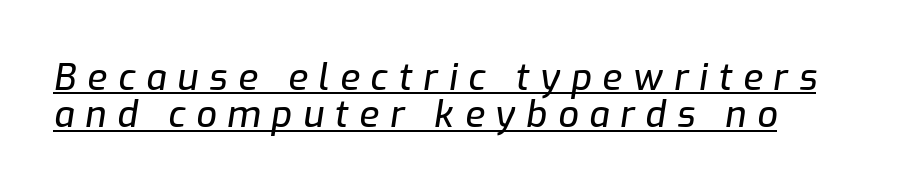
A typesetter would mark this as italic. The rendering anchors every line to the left-hand side. The rendering uses natural spacing where letterforms have individual widths. What's the leading like? Squeezed, with rows nearly overlapping. Tracking value appears strongly positive — letters spread wide. Compared with undecorated copy, this sample adds a rule below the words.
